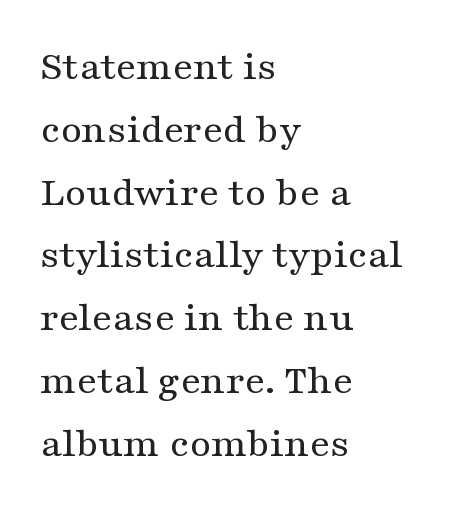
Proportional: the letters do not fall into vertical columns. What stands out about the letter spacing? Nothing — it is the standard amount. The passage is arranged the way most books set body copy — flush left. Each stroke keeps to a modest, everyday thickness or less. The text was rendered using a seriffed face with decorative stroke endings.
